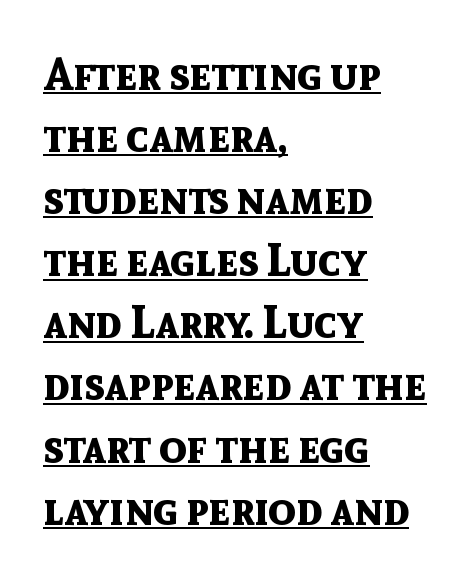
Is the block centered? No — it sits flush against the left margin. Honestly, the letter spacing is just normal — you wouldn't notice it. The block of text has a typical density, with ordinary space between rows. The specimen reads as upright at a glance. These characters rest on top of a visible drawn line.
